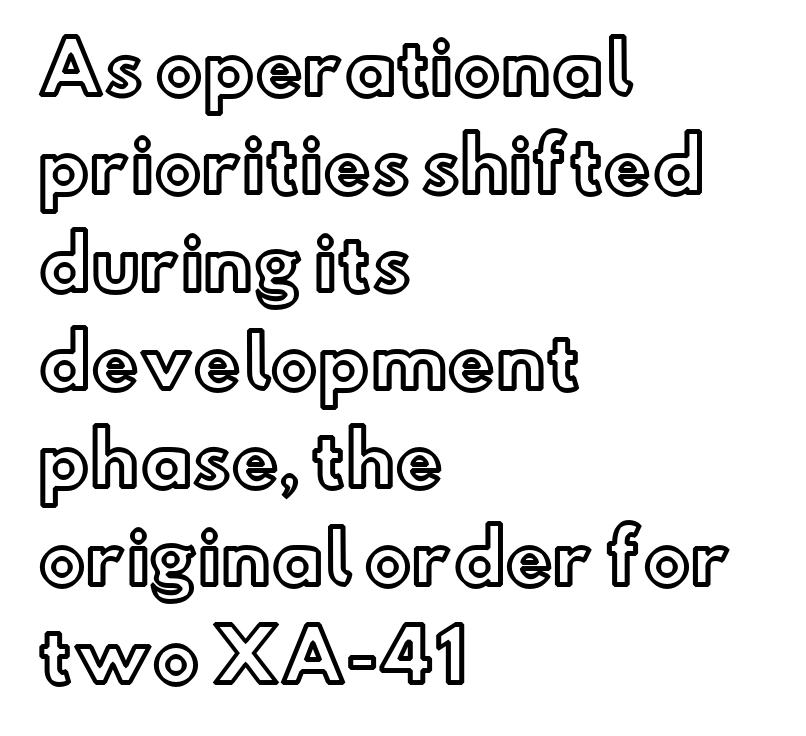
Q: Is the text italic (slanted)? A: No, it is upright.
Q: Is the text underlined? A: No.
Q: How is the paragraph aligned? A: Left-aligned.
Q: Is the spacing between letters normal or unusually wide? A: Normal.
Q: Is the spacing between lines tight, normal or loose? A: Normal.
Q: Width (condensed, normal, or wide)? A: Normal.
Q: x-height? A: Small.
Q: Monospaced? A: No.
